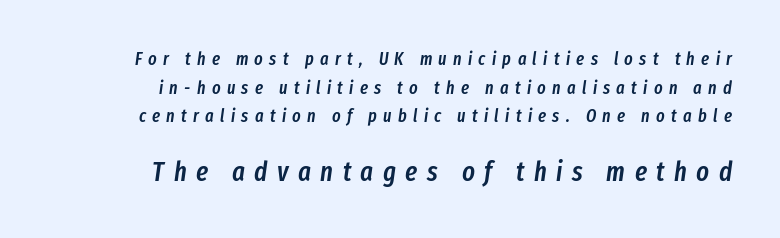
{"italic": "yes", "lean": "right", "slant_degrees": 8, "bold": "semi", "underline": "no", "align": "right", "line_spacing": "normal", "line_spacing_ratio": 1.59, "letter_spacing": "wide", "letter_spacing_em": 0.35, "larger_block": "second", "size_ratio": 1.5, "glyph_px": 27}
